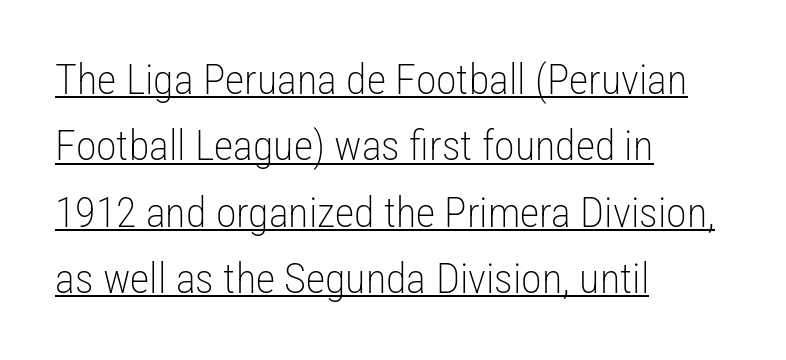
{"serif": "no", "italic": "no", "bold": "no", "weight": "light", "width": "condensed", "stroke_contrast": "low", "x_height": "medium", "monospaced": "no", "underline": "yes", "align": "left", "line_spacing": "normal", "line_spacing_ratio": 1.58, "letter_spacing": "normal", "letter_spacing_em": 0.0, "glyph_px": 42}
